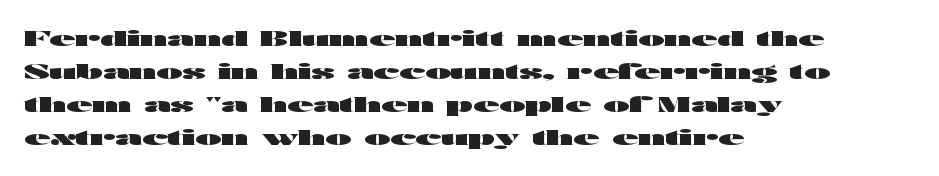
{"italic": "no", "bold": "yes", "underline": "no", "align": "left", "line_spacing": "normal", "line_spacing_ratio": 1.57, "letter_spacing": "normal", "letter_spacing_em": 0.0, "glyph_px": 21}
